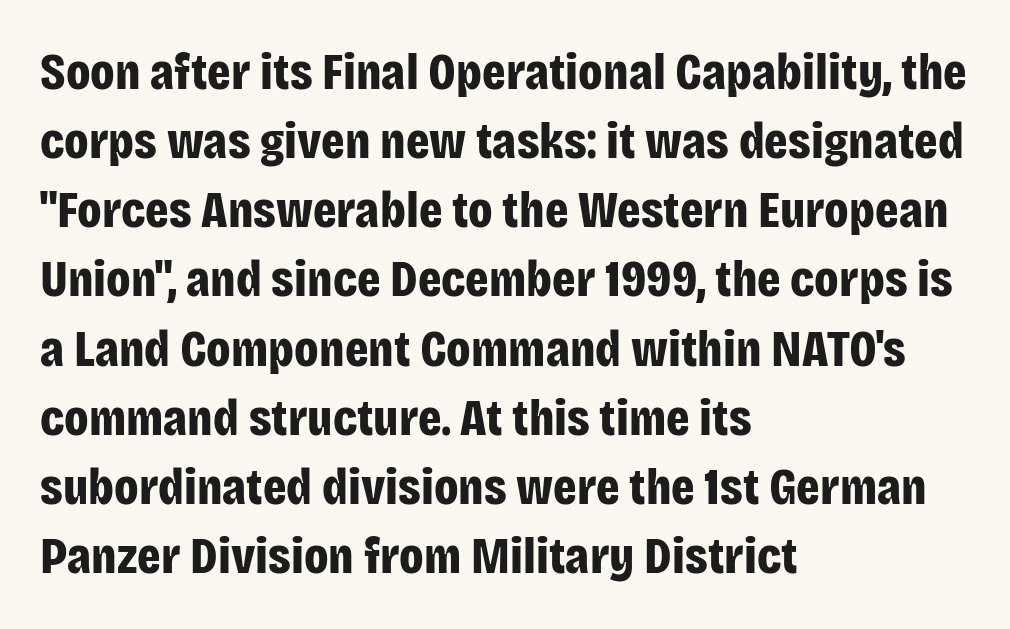
The image shows 52 px bold, condensed sans-serif type, upright; set left-aligned, normal line spacing (1.33x), normal letter spacing, not underlined; low stroke contrast and a large x-height.
